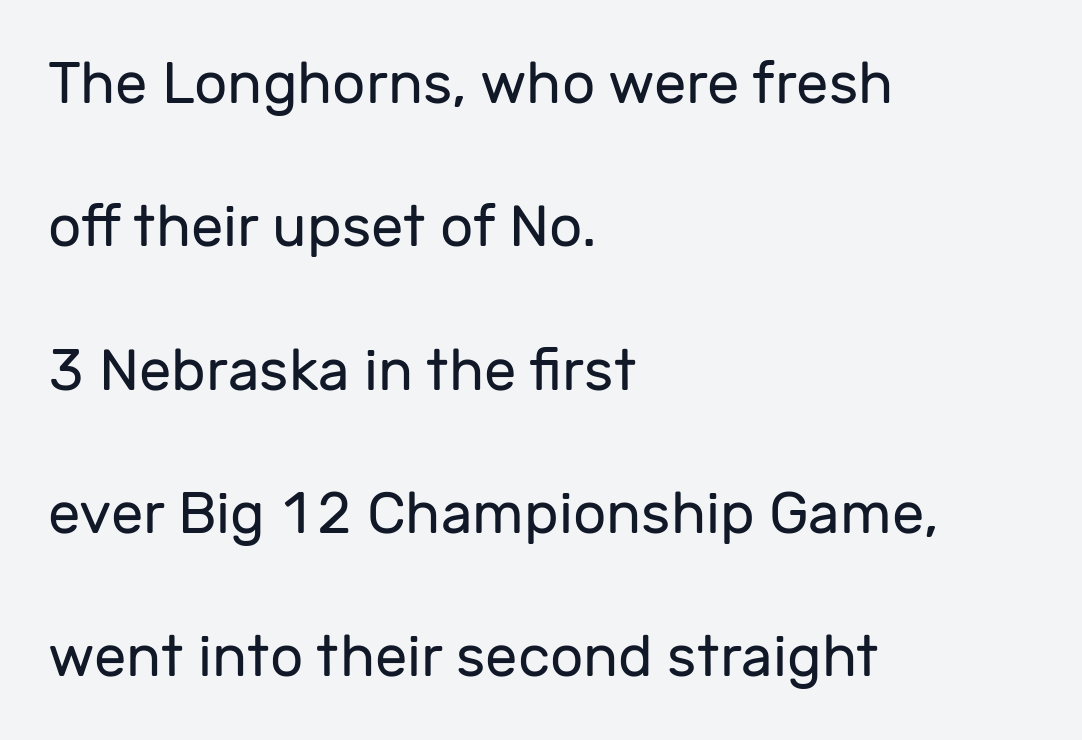
You could not count columns in this text — the font is proportionally spaced. You could fit nearly another row in the gap between these rows. The gap between lines stays unmarked. Unlike italic type, these characters show no tilt at all.
